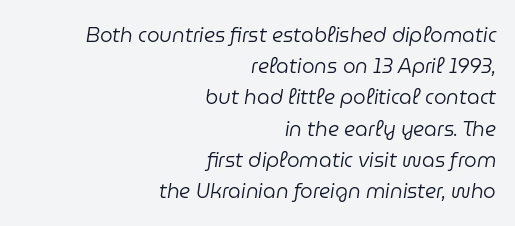
Q: Is the text bold? A: No.
Q: Is the text italic (slanted)? A: Yes, it leans right by about 9 degrees.
Q: Is the text underlined? A: No.
Q: How is the paragraph aligned? A: Right-aligned.
Q: Is the spacing between letters normal or unusually wide? A: Normal.
Q: Is the spacing between lines tight, normal or loose? A: Normal.
